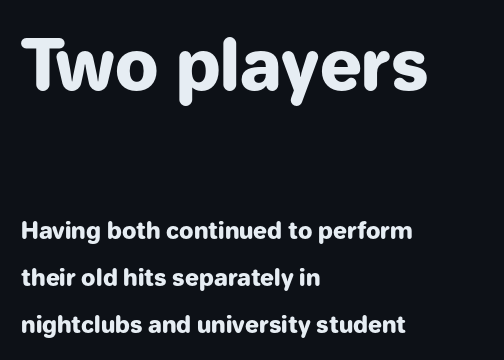
Caption: bold face, heavy strokes. Does the type have serifs? No, each stem ends abruptly. Typesetter's note — upper block bumped up in size, lower block left smaller. Beneath every word, the page is bare. Leading: increased.
